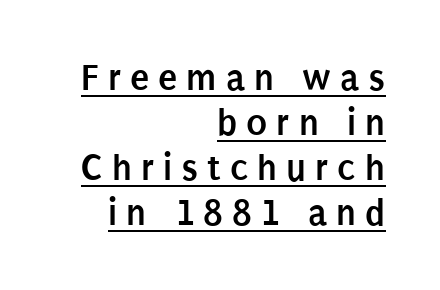
{"serif": "no", "italic": "no", "bold": "yes", "weight": "semibold", "width": "condensed", "stroke_contrast": "low", "x_height": "large", "monospaced": "no", "underline": "yes", "align": "right", "line_spacing": "tight", "line_spacing_ratio": 1.15, "letter_spacing": "wide", "letter_spacing_em": 0.23, "glyph_px": 39}
